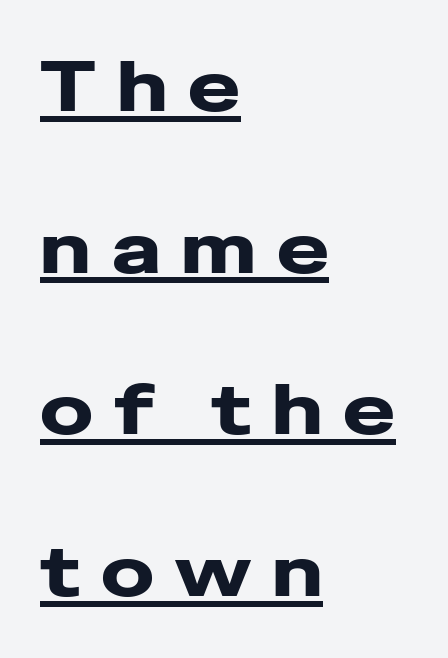
Q: Is the text bold? A: Yes.
Q: Is the text italic (slanted)? A: No, it is upright.
Q: Is the typeface a serif or a sans-serif typeface? A: Sans-serif.
Q: Is the text underlined? A: Yes.
Q: How is the paragraph aligned? A: Left-aligned.
Q: Is the spacing between letters normal or unusually wide? A: Unusually wide.
Q: Is the spacing between lines tight, normal or loose? A: Loose.
Q: Width (condensed, normal, or wide)? A: Wide.
Q: Stroke contrast? A: Low.
Q: x-height? A: Medium.
Q: Monospaced? A: No.
